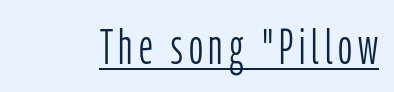
{"serif": "no", "italic": "no", "bold": "no", "weight": "light", "width": "condensed", "stroke_contrast": "low", "x_height": "medium", "monospaced": "no", "underline": "yes", "glyph_px": 49}
